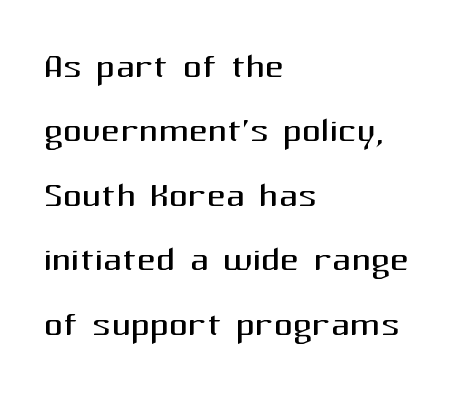
{"serif": "no", "italic": "no", "bold": "no", "weight": "regular", "width": "normal", "stroke_contrast": "medium", "x_height": "medium", "monospaced": "no", "underline": "no", "align": "left", "line_spacing": "normal", "line_spacing_ratio": 1.37, "letter_spacing": "normal", "letter_spacing_em": 0.0, "glyph_px": 47}
